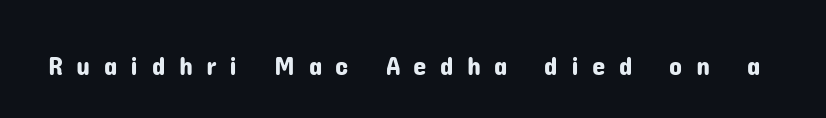
Q: Is the text italic (slanted)? A: No, it is upright.
Q: Is the text underlined? A: No.
Q: Is the spacing between letters normal or unusually wide? A: Unusually wide.
